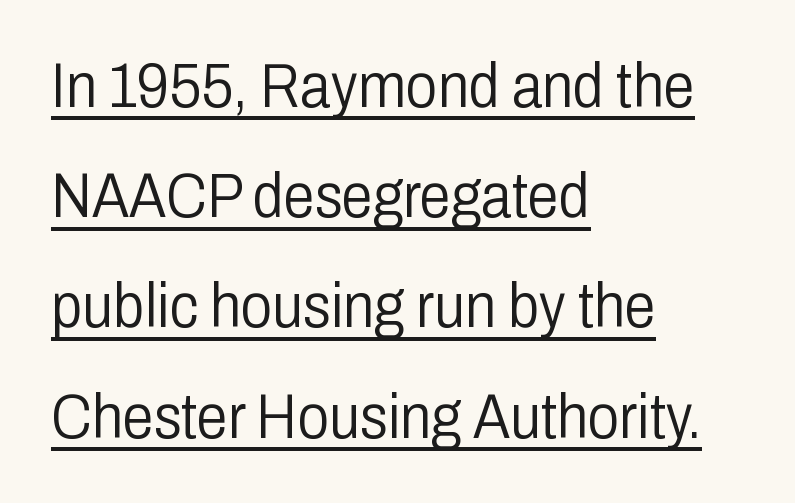
Q: Is the text bold? A: No.
Q: Is the text italic (slanted)? A: No, it is upright.
Q: Is the typeface a serif or a sans-serif typeface? A: Sans-serif.
Q: Is the text underlined? A: Yes.
Q: How is the paragraph aligned? A: Left-aligned.
Q: Is the spacing between letters normal or unusually wide? A: Normal.
Q: Width (condensed, normal, or wide)? A: Condensed.
Q: Stroke contrast? A: Low.
Q: x-height? A: Medium.
Q: Monospaced? A: No.
